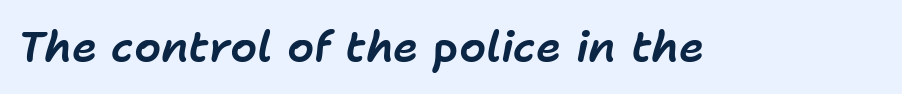
Q: Is the text italic (slanted)? A: Yes, it leans right by about 11 degrees.
Q: Is the text underlined? A: No.
Q: Is the spacing between letters normal or unusually wide? A: Normal.
Q: Width (condensed, normal, or wide)? A: Normal.
Q: Stroke contrast? A: Low.
Q: x-height? A: Medium.
Q: Monospaced? A: No.
